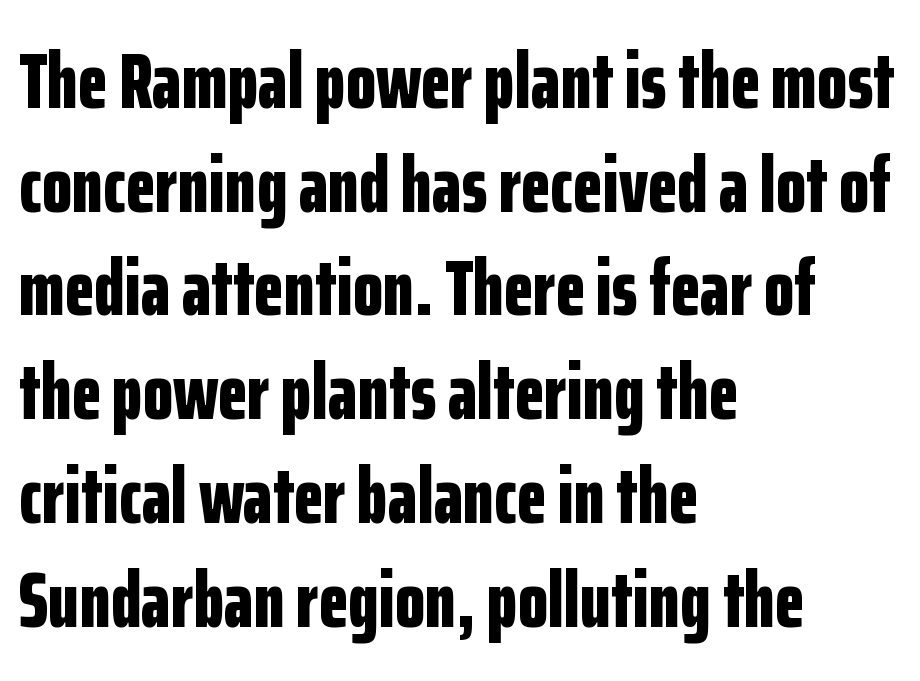
The image shows 78 px bold, condensed sans-serif type, upright; set left-aligned, normal line spacing (1.33x), normal letter spacing, not underlined; low stroke contrast and a medium x-height.
